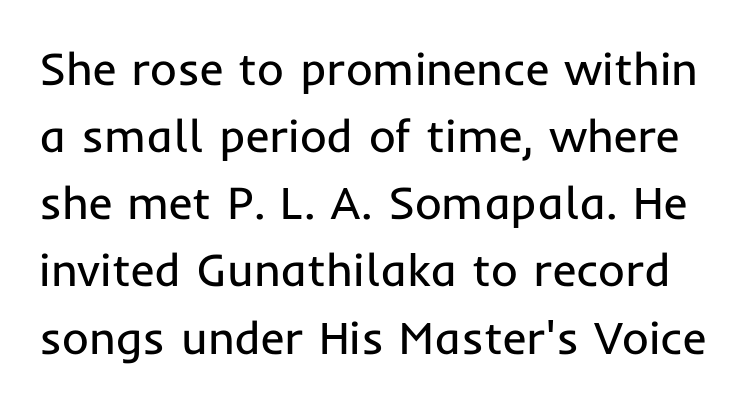
{"serif": "no", "italic": "no", "bold": "no", "weight": "regular", "width": "normal", "stroke_contrast": "low", "x_height": "medium", "monospaced": "no", "underline": "no", "line_spacing": "normal", "line_spacing_ratio": 1.46, "letter_spacing": "normal", "letter_spacing_em": 0.0, "glyph_px": 46}
